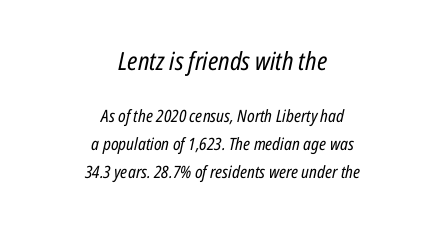
Unbolded letterforms with no extra heft. Italic? Definitely — the glyphs are oblique. The first block has been scaled up relative to the second. If you folded the block vertically in half, each line would mirror itself in length.
